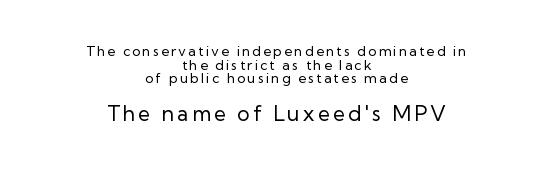
Ascenders rise straight up at ninety degrees. Very little white space separates one row of letters from the next. Underlining? Definitely not there. Reading top to bottom, the characters get bigger at the block break.
